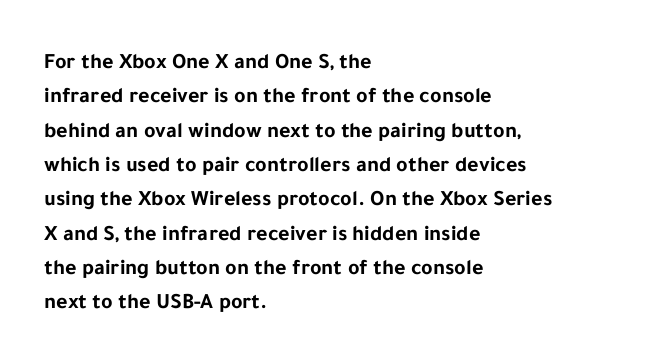
{"italic": "no", "bold": "yes", "underline": "no", "align": "left", "line_spacing": "normal", "line_spacing_ratio": 1.56, "letter_spacing": "normal", "letter_spacing_em": 0.0, "glyph_px": 22}
